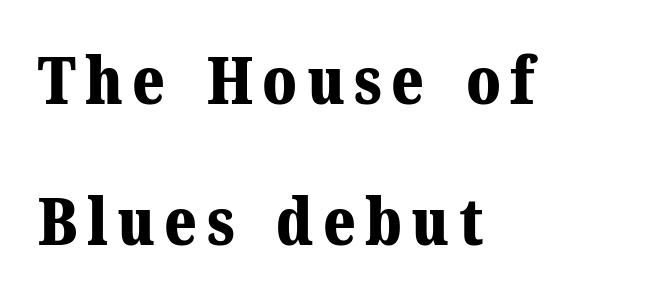
The image shows 66 px bold serif type, upright; set left-aligned, loose line spacing (2.13x), not underlined; medium stroke contrast and a medium x-height.
